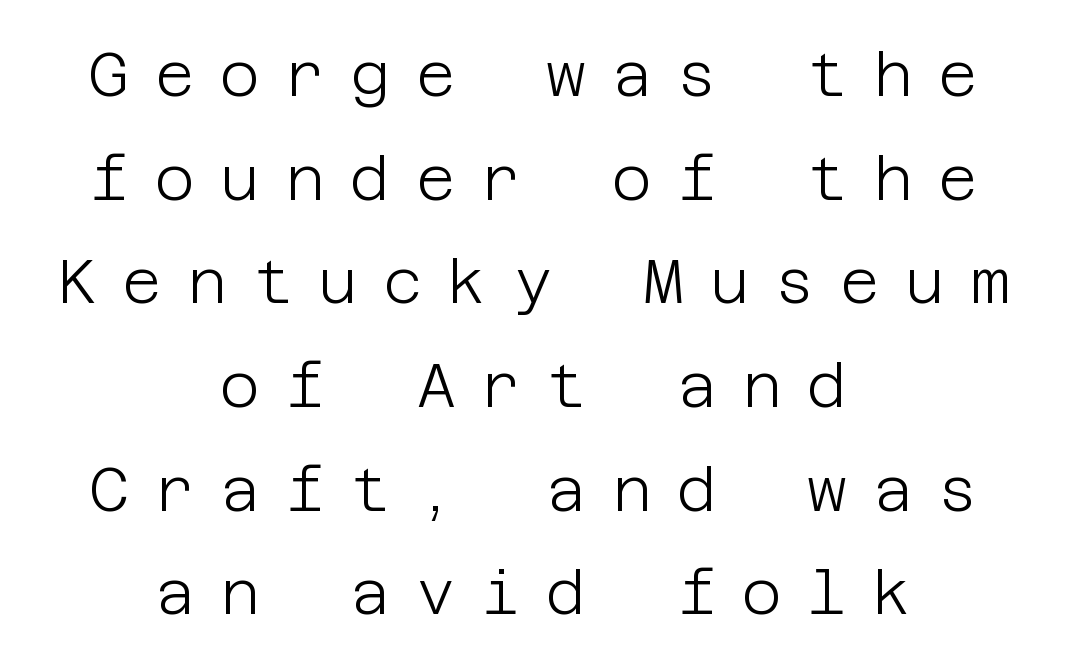
The image shows 61 px light sans-serif type, upright; set centered, normal line spacing (1.7x), unusually wide letter spacing (+0.42 em), not underlined; low stroke contrast and a large x-height.
